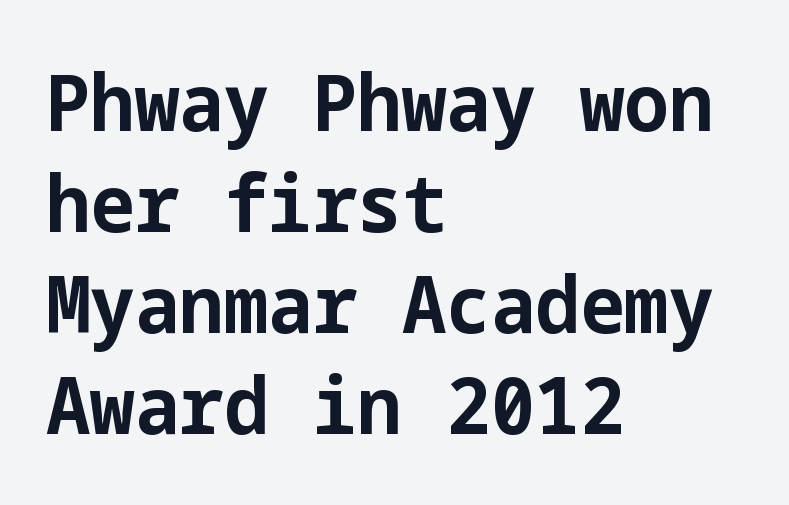
Only glyphs here, with clear space below each row. Honestly, the row spacing looks completely unremarkable. Default kerning and tracking; the words read as compact shapes. Typesetter's note: full bold, strokes at maximum text heaviness. Classification — sans serif. Short and long lines alike share a common starting point at left.
